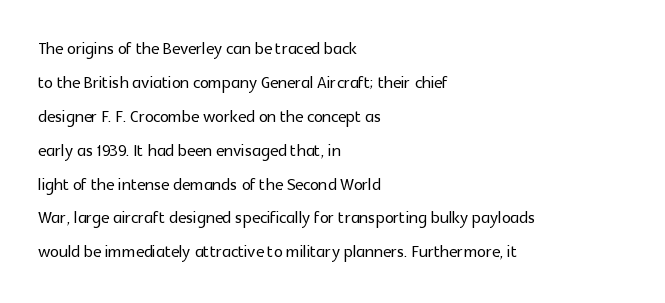
The image shows 22 px text type, upright; set left-aligned, normal line spacing (1.54x), normal letter spacing, not underlined.
